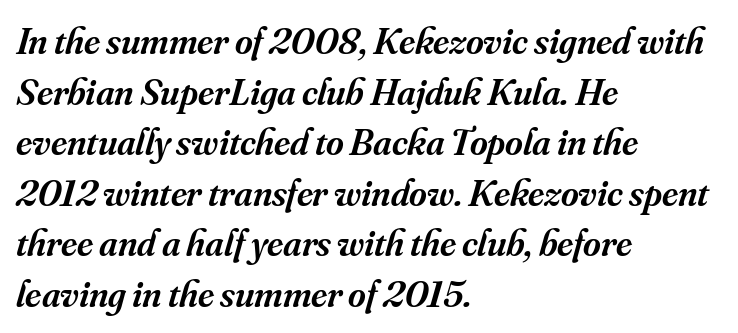
The glyphs in this specimen are seriffed. The rendering keeps characters at their native spacing. Each letter keeps its own natural width here, so spacing adapts to shape. This is the in-between weight designers call semibold or demi.
